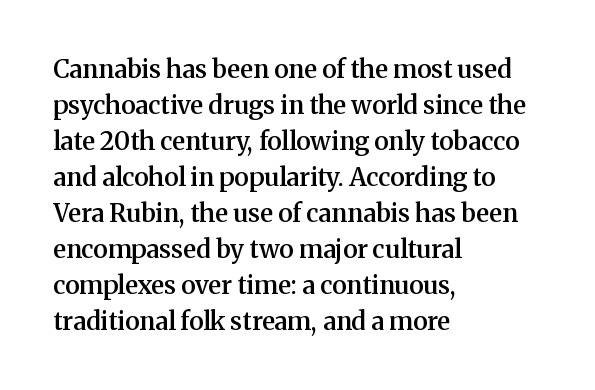
The image shows 25 px text type, upright; set left-aligned, normal line spacing (1.44x), normal letter spacing, not underlined.
